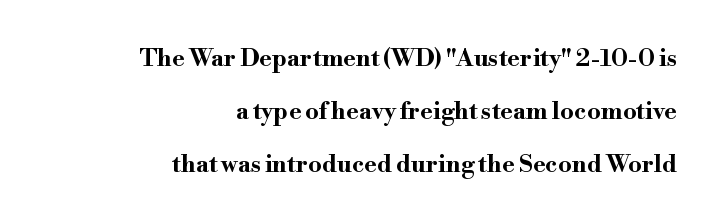
Notice how thick the strokes are: this is what a full bold looks like. This sample uses an upright cut, with every glyph sitting square on the baseline. Widely set lines give the paragraph a tall, airy silhouette. Spacing between characters is what you'd get straight out of the box. Layout note: lines flush right.
